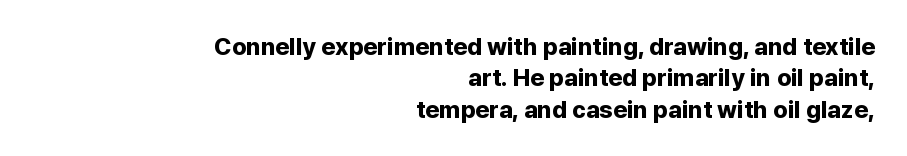
The image shows 24 px bold type, upright; set right-aligned, normal line spacing (1.31x), normal letter spacing, not underlined.
